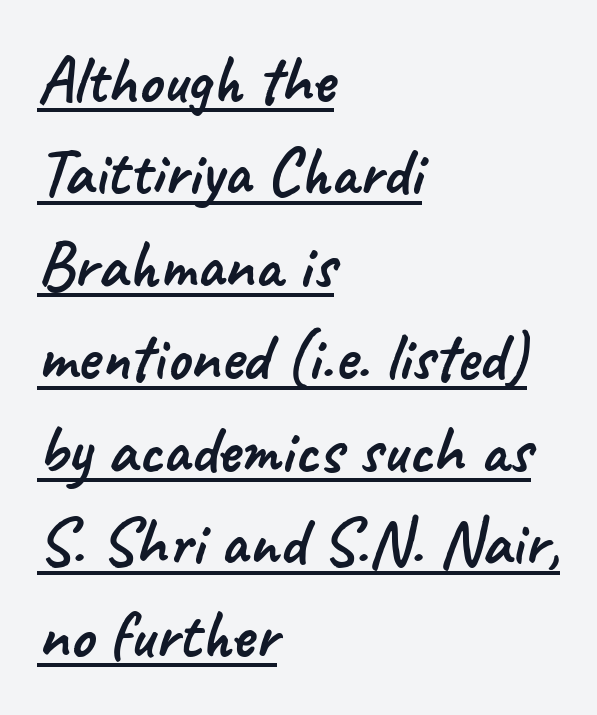
The image shows 67 px sans-serif type; set left-aligned, normal line spacing (1.38x), normal letter spacing, underlined; low stroke contrast and a small x-height.
